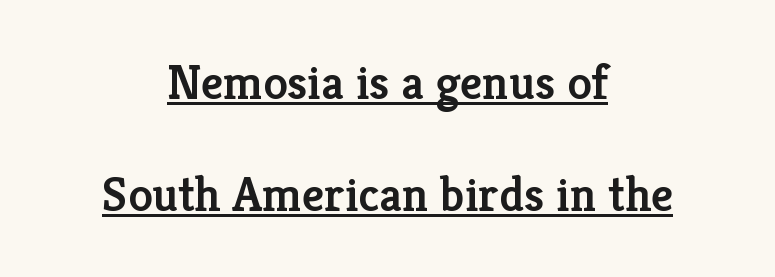
Q: Is the text bold? A: Semi-bold.
Q: Is the text italic (slanted)? A: No, it is upright.
Q: Is the typeface a serif or a sans-serif typeface? A: Serif.
Q: Is the text underlined? A: Yes.
Q: How is the paragraph aligned? A: Centered.
Q: Is the spacing between letters normal or unusually wide? A: Normal.
Q: Is the spacing between lines tight, normal or loose? A: Loose.
Q: Width (condensed, normal, or wide)? A: Normal.
Q: Stroke contrast? A: Low.
Q: x-height? A: Medium.
Q: Monospaced? A: No.
